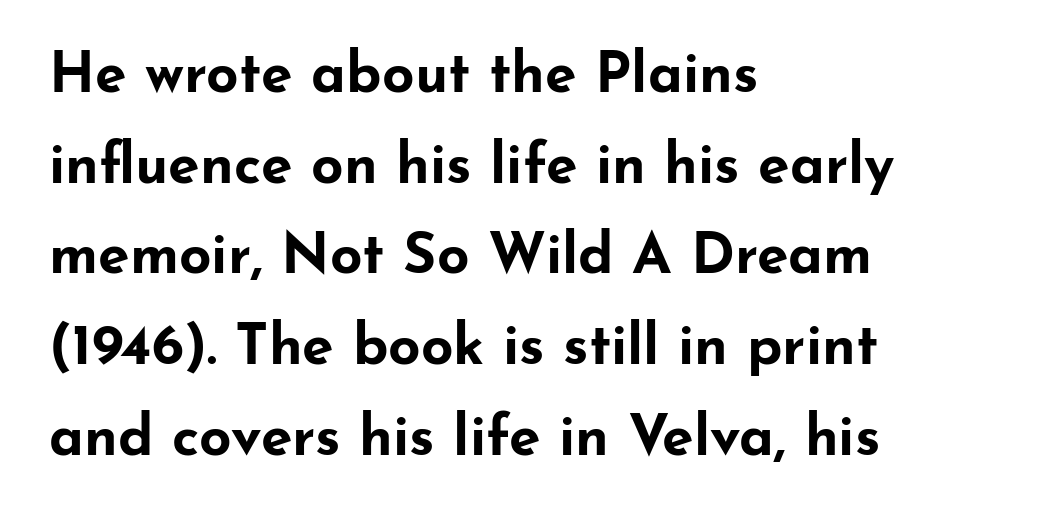
{"serif": "no", "italic": "no", "bold": "yes", "weight": "bold", "width": "wide", "stroke_contrast": "low", "x_height": "small", "monospaced": "no", "underline": "no", "align": "left", "line_spacing": "normal", "line_spacing_ratio": 1.59, "letter_spacing": "normal", "letter_spacing_em": 0.0, "glyph_px": 57}
